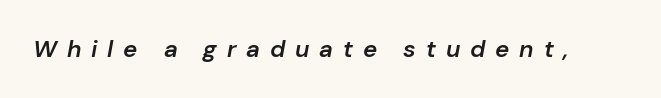
The image shows 24 px text type, italic (leaning right); set unusually wide letter spacing (+0.41 em), not underlined.
